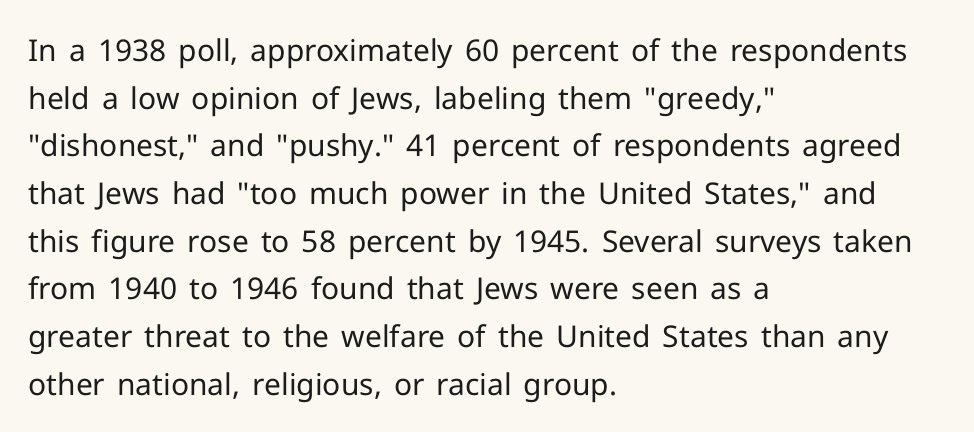
The image shows 30 px regular-weight sans-serif type, upright; set left-aligned, normal line spacing (1.59x), normal letter spacing, not underlined; low stroke contrast and a medium x-height.
